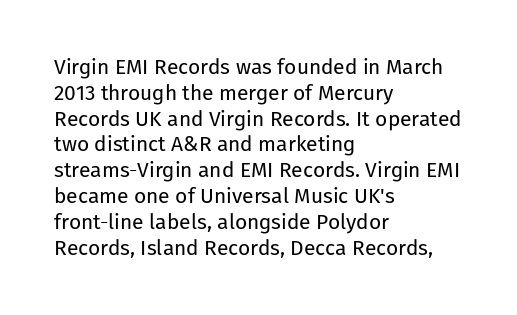
{"italic": "no", "bold": "no", "underline": "no", "align": "left", "line_spacing_ratio": 1.23, "letter_spacing": "normal", "letter_spacing_em": 0.0, "glyph_px": 21}
